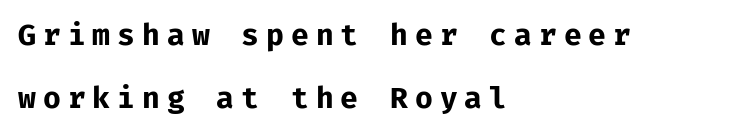
Students, this is bold: see how much ink each stroke carries. Is there any slant? The stems are plumb. This block would shrink considerably if given ordinary leading; it's expanded now. Underlining? Definitely not there. These lines are rendered in a fixed-pitch font.
